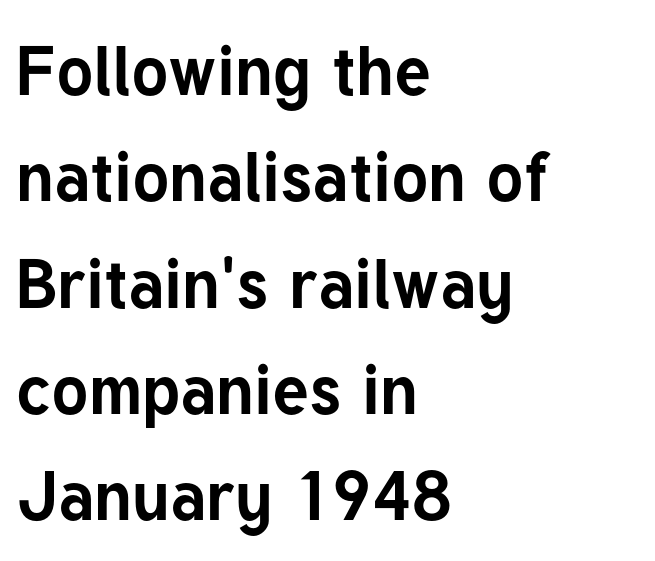
Q: Is the text bold? A: Yes.
Q: Is the text italic (slanted)? A: No, it is upright.
Q: Is the typeface a serif or a sans-serif typeface? A: Sans-serif.
Q: Is the text underlined? A: No.
Q: How is the paragraph aligned? A: Left-aligned.
Q: Is the spacing between letters normal or unusually wide? A: Normal.
Q: Is the spacing between lines tight, normal or loose? A: Normal.
Q: Width (condensed, normal, or wide)? A: Normal.
Q: Stroke contrast? A: Low.
Q: x-height? A: Medium.
Q: Monospaced? A: No.
